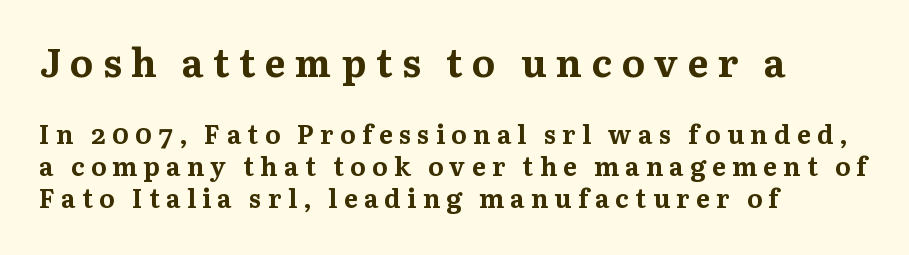
The image shows 39 px bold serif type, upright; set left-aligned, line spacing 1.24x, unusually wide letter spacing (+0.24 em), not underlined; the first (top) block is 1.5x larger; medium stroke contrast and a medium x-height.
